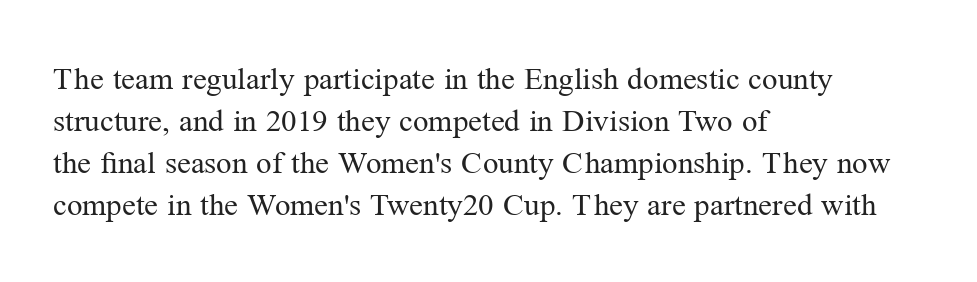
The letterforms sit shoulder to shoulder at normal distance. These lines sit exactly where default settings would place them. Descenders hang freely into open space. The ragged edge is on the right, which tells us the setting is flush left. The passage shown is typed in a proportional face where columns would drift. Examine the stroke ends and you'll spot serifs.
